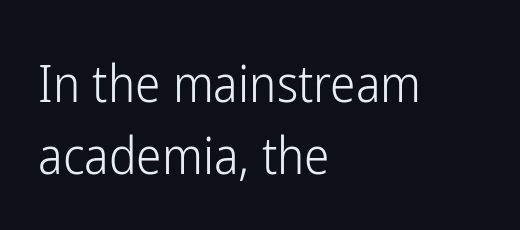
Q: Is the text bold? A: No.
Q: Is the text italic (slanted)? A: No, it is upright.
Q: Is the typeface a serif or a sans-serif typeface? A: Sans-serif.
Q: Is the text underlined? A: No.
Q: How is the paragraph aligned? A: Left-aligned.
Q: Is the spacing between letters normal or unusually wide? A: Normal.
Q: Is the spacing between lines tight, normal or loose? A: Normal.
Q: Width (condensed, normal, or wide)? A: Condensed.
Q: Stroke contrast? A: Low.
Q: x-height? A: Medium.
Q: Monospaced? A: No.
